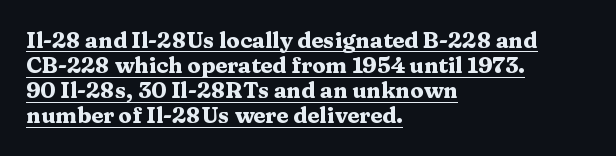
{"italic": "no", "bold": "yes", "underline": "yes", "align": "left", "line_spacing": "tight", "line_spacing_ratio": 1.14, "letter_spacing": "normal", "letter_spacing_em": 0.0, "glyph_px": 22}
